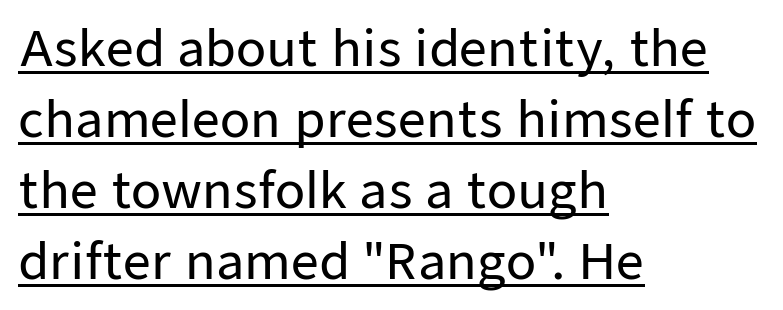
Spacing verdict: proportional, widths tailored to each character. What's the leading like? Ordinary, nothing unusual. This sample carries an underscore along the baseline area. Is the block centered? No — it sits flush against the left margin. Italic? Not at all — the glyphs are vertical. Observe the absence of serifs on each vertical stroke in this sample.
